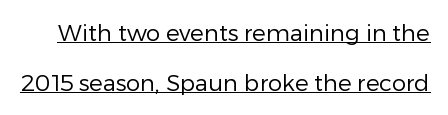
{"italic": "no", "bold": "no", "underline": "yes", "line_spacing": "loose", "line_spacing_ratio": 2.17, "letter_spacing": "normal", "letter_spacing_em": 0.0, "glyph_px": 23}
